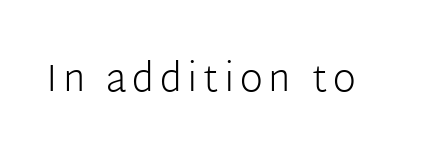
Q: Is the text bold? A: No.
Q: Is the text italic (slanted)? A: No, it is upright.
Q: Is the typeface a serif or a sans-serif typeface? A: Sans-serif.
Q: Is the text underlined? A: No.
Q: Width (condensed, normal, or wide)? A: Normal.
Q: Stroke contrast? A: Low.
Q: x-height? A: Medium.
Q: Monospaced? A: No.
